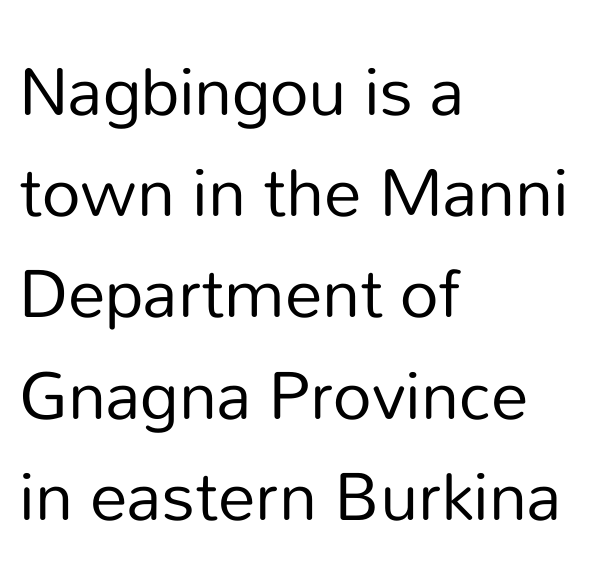
The gap between lines stays unmarked. The designer went with a sans here, leaving each stem footless. The rendering uses natural spacing where letterforms have individual widths. Every row of glyphs begins at an identical x-position on the left. On a weight scale, this lands at 450 or below.
